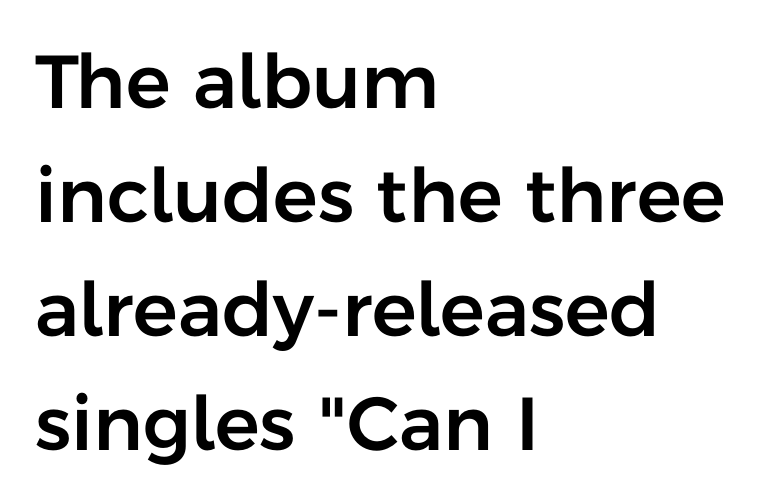
{"serif": "no", "italic": "no", "width": "normal", "stroke_contrast": "low", "x_height": "medium", "monospaced": "no", "underline": "no", "align": "left", "line_spacing": "normal", "line_spacing_ratio": 1.52, "letter_spacing": "normal", "letter_spacing_em": 0.0, "glyph_px": 75}
